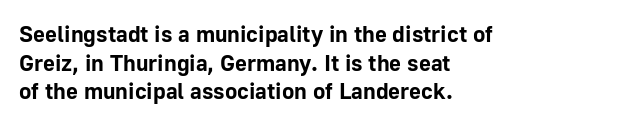
Q: Is the text bold? A: Yes.
Q: Is the text italic (slanted)? A: No, it is upright.
Q: Is the text underlined? A: No.
Q: How is the paragraph aligned? A: Left-aligned.
Q: Is the spacing between letters normal or unusually wide? A: Normal.
Q: Is the spacing between lines tight, normal or loose? A: Normal.
